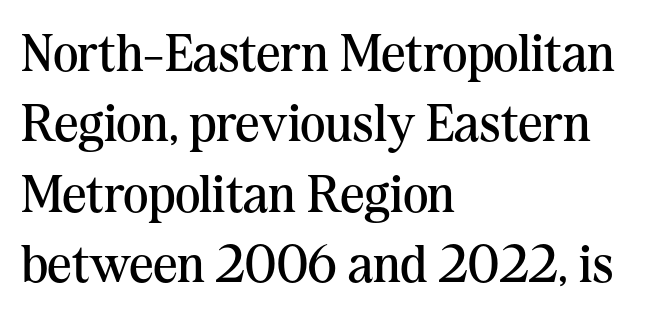
{"serif": "yes", "italic": "no", "bold": "no", "weight": "regular", "width": "normal", "stroke_contrast": "medium", "x_height": "medium", "monospaced": "no", "underline": "no", "align": "left", "line_spacing": "normal", "line_spacing_ratio": 1.33, "letter_spacing": "normal", "letter_spacing_em": 0.0, "glyph_px": 53}
